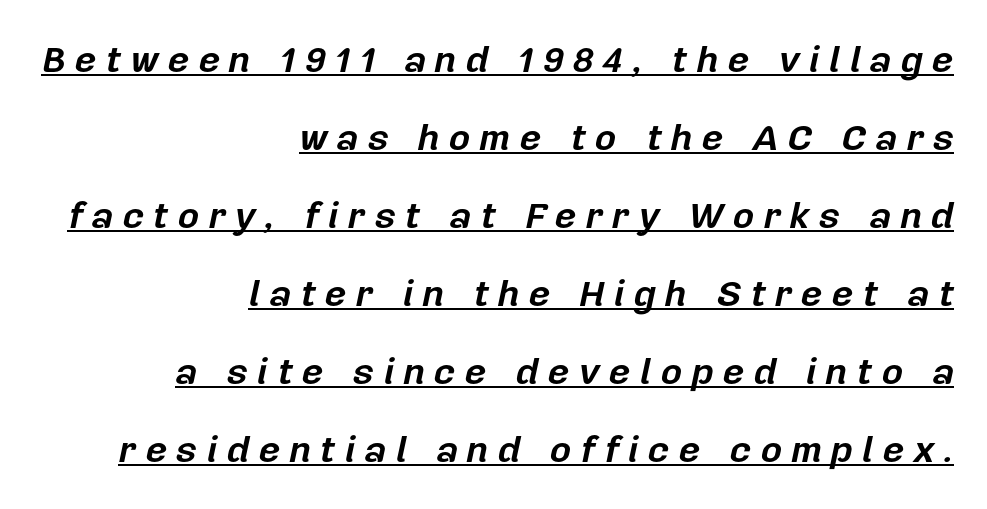
Q: Is the text bold? A: Yes.
Q: Is the text italic (slanted)? A: Yes, it leans right by about 12 degrees.
Q: Is the text underlined? A: Yes.
Q: How is the paragraph aligned? A: Right-aligned.
Q: Is the spacing between letters normal or unusually wide? A: Unusually wide.
Q: Is the spacing between lines tight, normal or loose? A: Loose.
Q: Width (condensed, normal, or wide)? A: Normal.
Q: Stroke contrast? A: Low.
Q: x-height? A: Medium.
Q: Monospaced? A: No.
